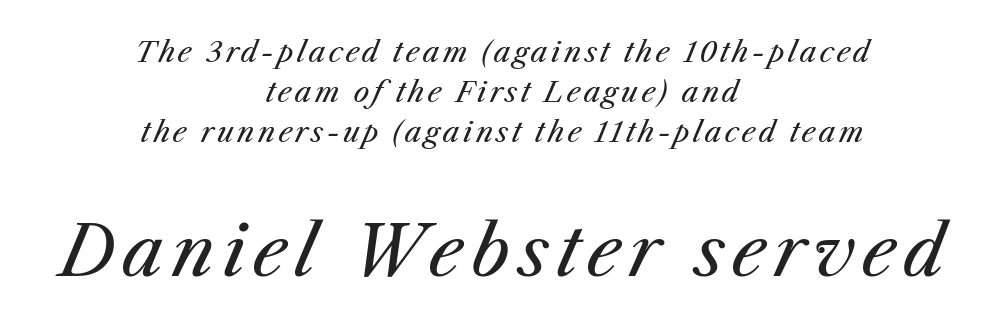
The image shows 69 px regular-weight type, italic (leaning right); set centered, normal line spacing (1.43x), not underlined; the second (bottom) block is 2.46x larger; medium stroke contrast and a medium x-height.
